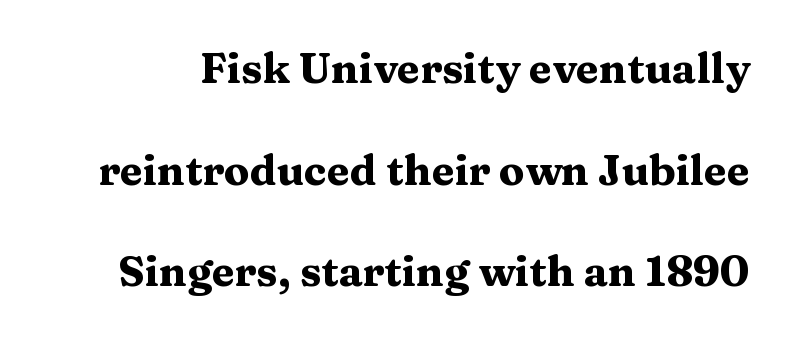
Q: Is the text bold? A: Yes.
Q: Is the text italic (slanted)? A: No, it is upright.
Q: Is the typeface a serif or a sans-serif typeface? A: Serif.
Q: Is the text underlined? A: No.
Q: Is the spacing between letters normal or unusually wide? A: Normal.
Q: Is the spacing between lines tight, normal or loose? A: Loose.
Q: Width (condensed, normal, or wide)? A: Wide.
Q: Stroke contrast? A: Medium.
Q: x-height? A: Medium.
Q: Monospaced? A: No.
